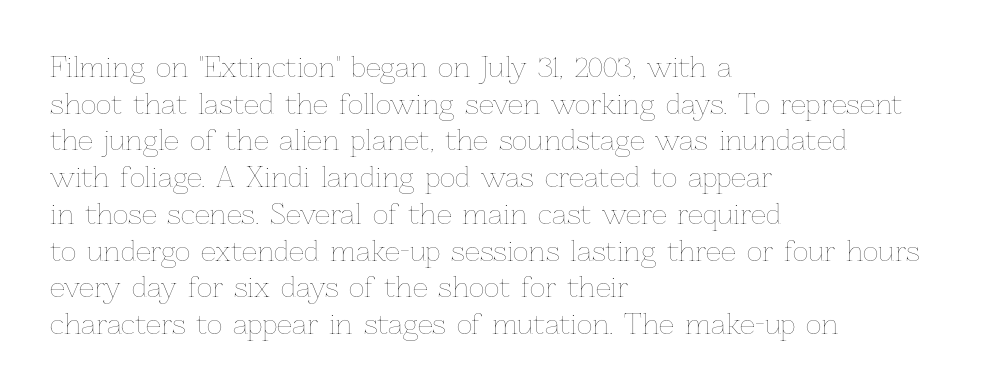
The image shows 27 px text type, upright; set left-aligned, normal line spacing (1.36x), normal letter spacing, not underlined.
